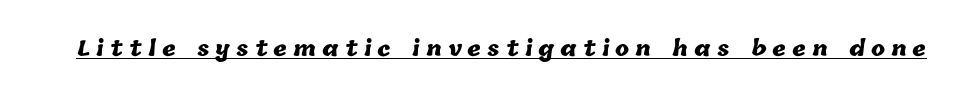
A typesetter would call this heavily tracked-out type. The string is rendered with underlining switched on. Caption: bold face, heavy strokes.
